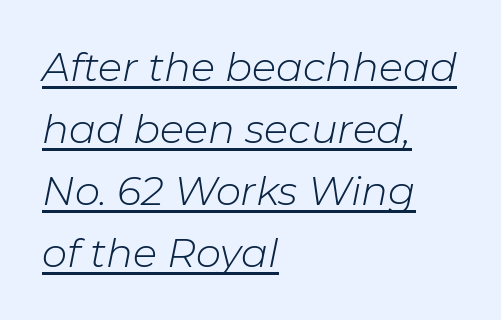
The face used here has a pronounced slope to its letters. Every row of glyphs begins at an identical x-position on the left. The rendering uses natural spacing where letterforms have individual widths. A light-to-regular cut is what we see here.
